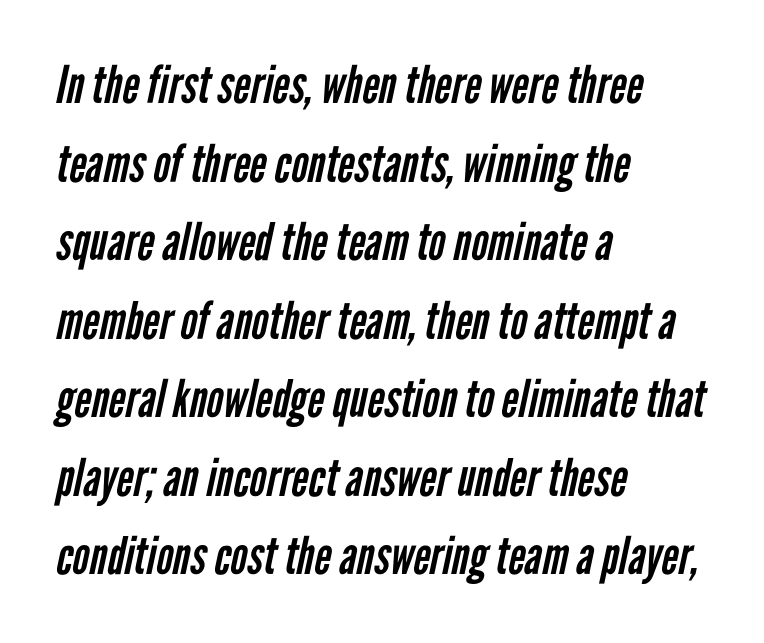
This sample has the flowing, uneven cadence of proportional lettering. Check where the strokes stop: nothing finishes them off — pure sans. The rag falls on the right side of this text block. Students, observe: this is what conventionally led text looks like.
